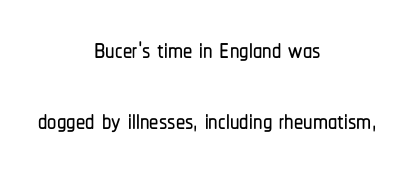
The specimen omits any rule beneath the text block's lines. A typesetter would mark this as roman, not italic. Look at the bottom of the vertical strokes: they stop flat, with no serifs. If you folded the block vertically in half, each line would mirror itself in length.
